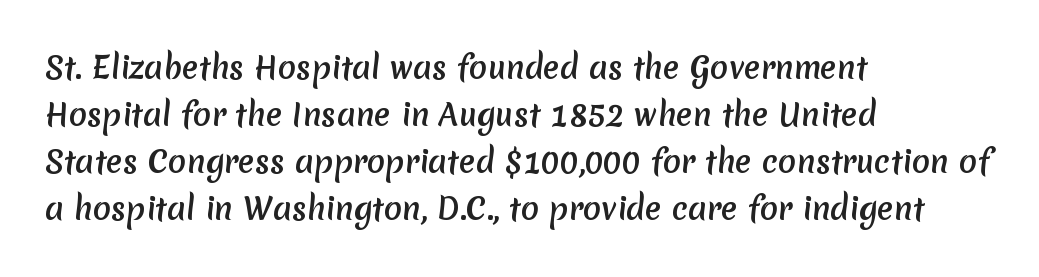
Q: Is the typeface a serif or a sans-serif typeface? A: Sans-serif.
Q: Is the text underlined? A: No.
Q: How is the paragraph aligned? A: Left-aligned.
Q: Is the spacing between letters normal or unusually wide? A: Normal.
Q: Is the spacing between lines tight, normal or loose? A: Normal.
Q: Width (condensed, normal, or wide)? A: Normal.
Q: Stroke contrast? A: Medium.
Q: x-height? A: Medium.
Q: Monospaced? A: No.
